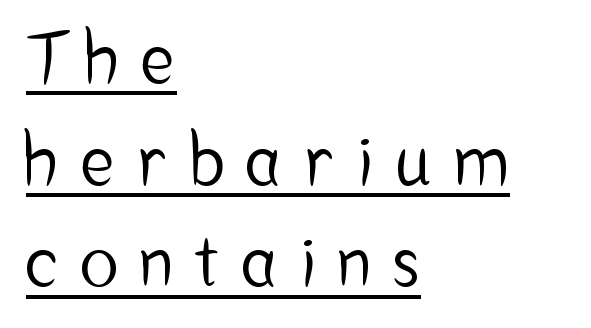
Q: Is the text italic (slanted)? A: No, it is upright.
Q: Is the typeface a serif or a sans-serif typeface? A: Sans-serif.
Q: Is the text underlined? A: Yes.
Q: How is the paragraph aligned? A: Left-aligned.
Q: Is the spacing between letters normal or unusually wide? A: Unusually wide.
Q: Is the spacing between lines tight, normal or loose? A: Normal.
Q: Width (condensed, normal, or wide)? A: Condensed.
Q: Stroke contrast? A: Low.
Q: x-height? A: Medium.
Q: Monospaced? A: No.
